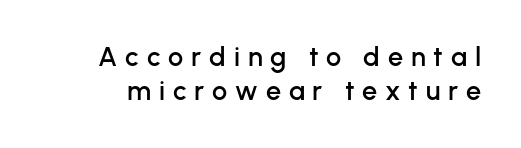
{"italic": "no", "underline": "no", "line_spacing": "normal", "line_spacing_ratio": 1.27, "letter_spacing": "wide", "letter_spacing_em": 0.29, "glyph_px": 27}
